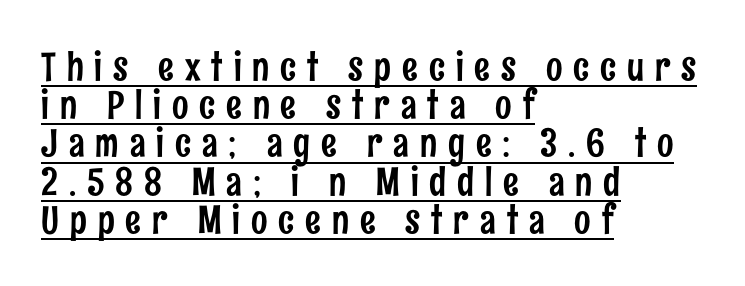
{"serif": "no", "italic": "no", "width": "condensed", "stroke_contrast": "low", "x_height": "medium", "monospaced": "no", "underline": "yes", "align": "left", "line_spacing": "tight", "line_spacing_ratio": 0.98, "letter_spacing": "wide", "letter_spacing_em": 0.28, "glyph_px": 39}
